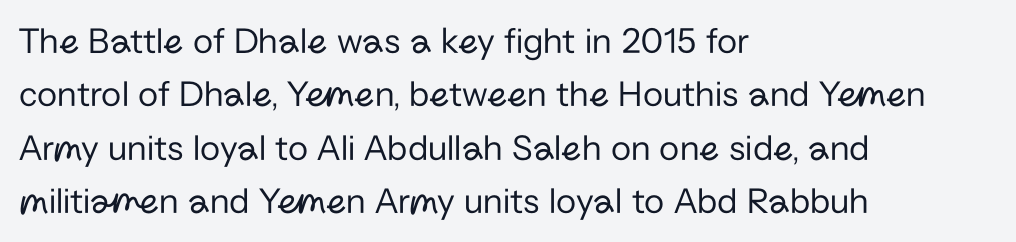
{"serif": "no", "italic": "no", "bold": "no", "weight": "regular", "width": "normal", "stroke_contrast": "low", "x_height": "medium", "monospaced": "no", "underline": "no", "align": "left", "line_spacing": "normal", "line_spacing_ratio": 1.44, "letter_spacing": "normal", "letter_spacing_em": 0.0, "glyph_px": 37}
